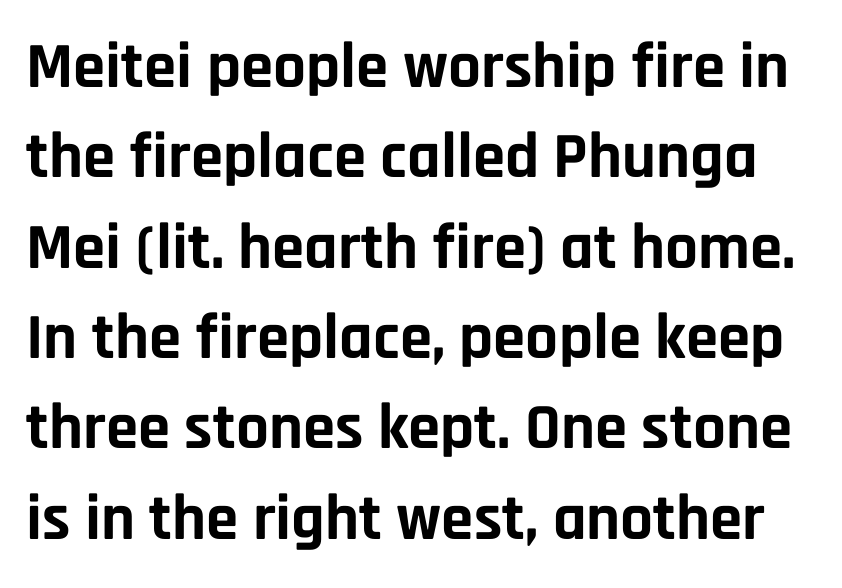
The image shows 65 px bold sans-serif type, upright; set normal line spacing (1.39x), normal letter spacing, not underlined; low stroke contrast and a large x-height.
